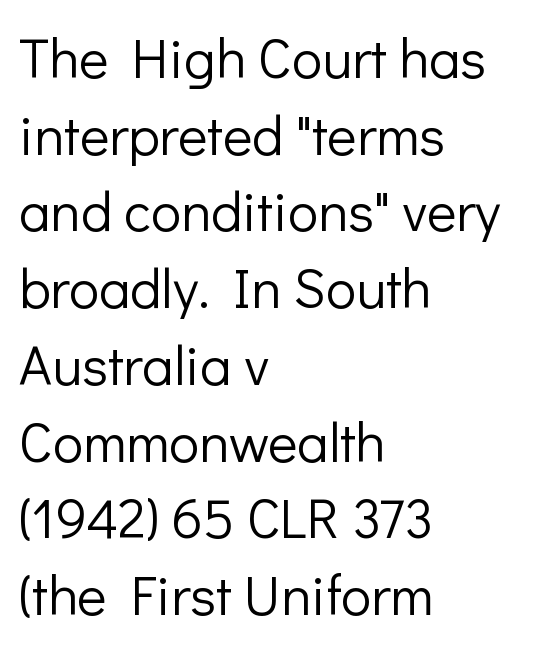
A quiet, ordinary-to-light weight characterises the typeface. Is the letter spacing exaggerated? No — it looks like the ordinary default. The rendering shows plain stroke endings on the letterforms — a sans-serif design. Posture: straight, roman, zero tilt.
